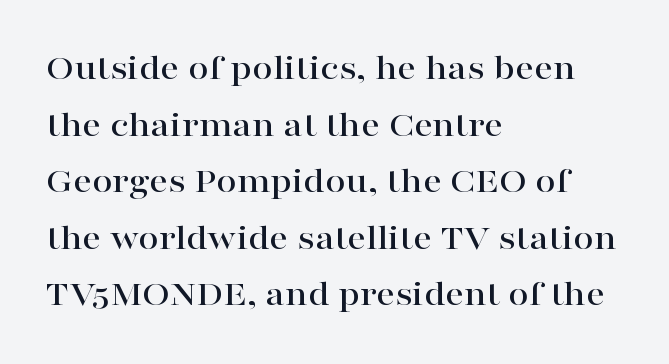
{"serif": "yes", "italic": "no", "width": "wide", "stroke_contrast": "high", "x_height": "medium", "monospaced": "no", "underline": "no", "align": "left", "line_spacing": "normal", "line_spacing_ratio": 1.53, "letter_spacing": "normal", "letter_spacing_em": 0.0, "glyph_px": 37}
